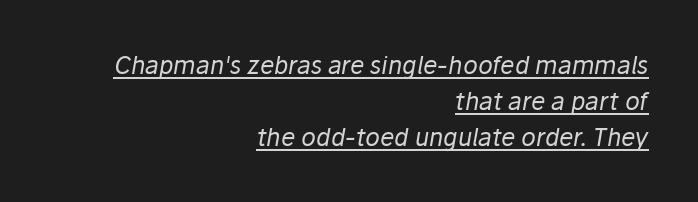
Q: Is the text bold? A: No.
Q: Is the text italic (slanted)? A: Yes, it leans right by about 10 degrees.
Q: Is the text underlined? A: Yes.
Q: How is the paragraph aligned? A: Right-aligned.
Q: Is the spacing between letters normal or unusually wide? A: Normal.
Q: Is the spacing between lines tight, normal or loose? A: Normal.
